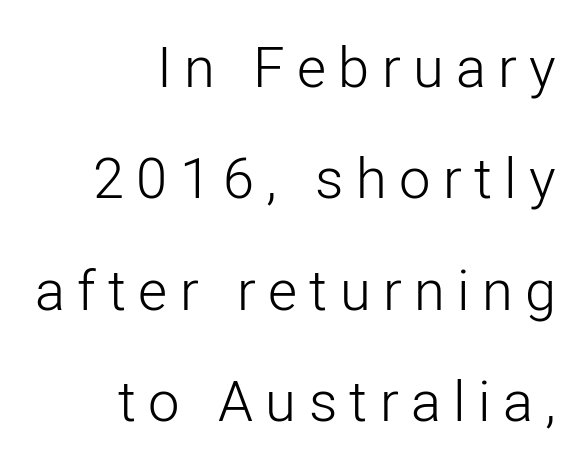
The image shows 56 px light sans-serif type, upright; set right-aligned, loose line spacing (1.99x), unusually wide letter spacing (+0.22 em), not underlined; low stroke contrast and a medium x-height.
